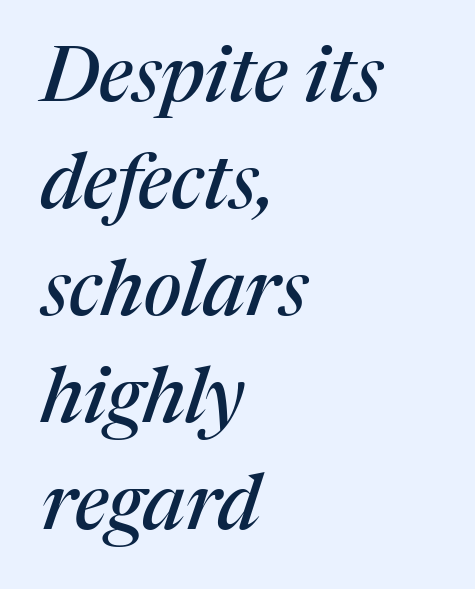
Is this a fixed-width face? No — the glyphs have proportional, varying widths. No extra tracking has been applied to these lines. The words here are not underlined. The letters are slanted; this is an italic face. Leading matches the norm, producing a regular column.
